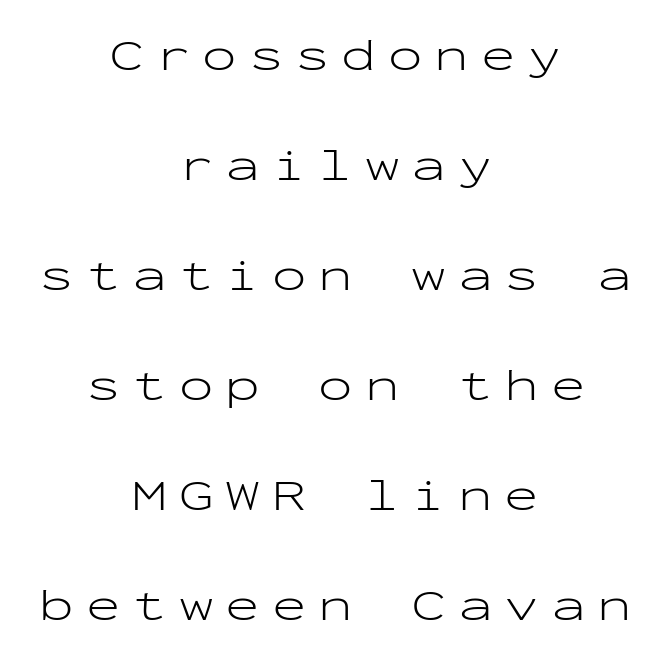
Examine the stroke ends and you'll find no serifs. Ascenders rise straight up at ninety degrees. The tracking reads as deliberately expanded to a designer's eye. Does the leading feel generous? Absolutely, it's lavish. Is the stroke heavy? The answer is a plain regular-or-lighter.
